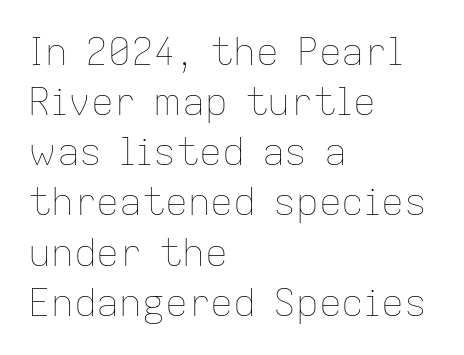
{"italic": "no", "bold": "no", "weight": "thin", "width": "normal", "stroke_contrast": "low", "x_height": "medium", "monospaced": "no", "underline": "no", "align": "left", "line_spacing": "normal", "line_spacing_ratio": 1.32, "letter_spacing": "normal", "letter_spacing_em": 0.0, "glyph_px": 38}
